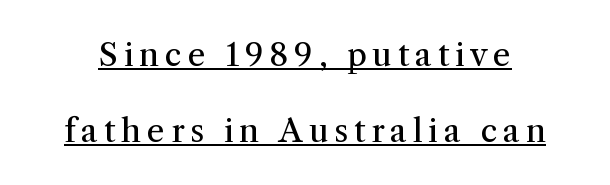
{"serif": "yes", "italic": "no", "bold": "no", "weight": "regular", "width": "normal", "stroke_contrast": "medium", "x_height": "medium", "monospaced": "no", "underline": "yes", "line_spacing": "loose", "line_spacing_ratio": 2.36, "glyph_px": 32}
